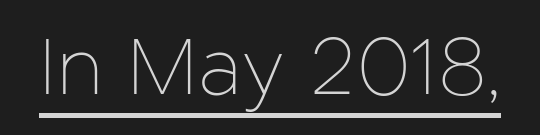
{"serif": "no", "italic": "no", "bold": "no", "weight": "thin", "width": "normal", "stroke_contrast": "low", "x_height": "medium", "monospaced": "no", "underline": "yes", "letter_spacing": "normal", "letter_spacing_em": 0.0, "glyph_px": 79}
